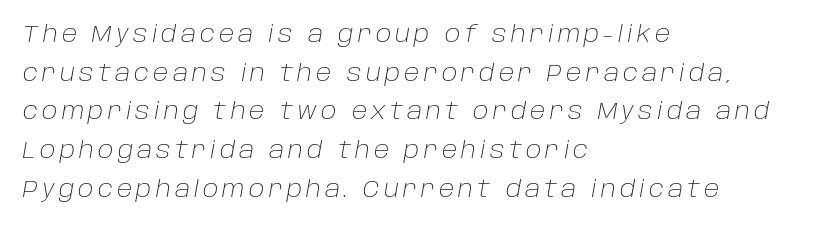
The image shows 23 px text type, italic (leaning right); set left-aligned, normal line spacing (1.68x), not underlined.
